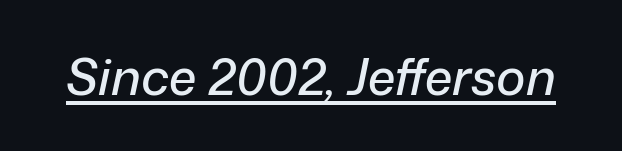
Q: Is the text italic (slanted)? A: Yes, it leans right by about 12 degrees.
Q: Is the text underlined? A: Yes.
Q: Is the spacing between letters normal or unusually wide? A: Normal.
Q: Width (condensed, normal, or wide)? A: Normal.
Q: Stroke contrast? A: Low.
Q: x-height? A: Medium.
Q: Monospaced? A: No.
